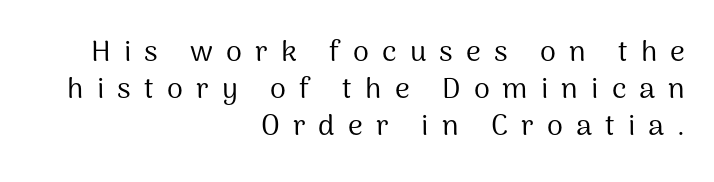
{"serif": "no", "italic": "no", "bold": "no", "weight": "regular", "width": "normal", "stroke_contrast": "medium", "x_height": "medium", "monospaced": "no", "underline": "no", "align": "right", "line_spacing": "normal", "line_spacing_ratio": 1.28, "letter_spacing": "wide", "letter_spacing_em": 0.45, "glyph_px": 29}
